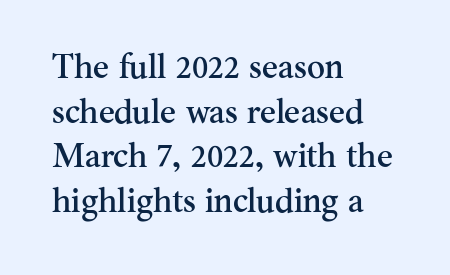
Q: Is the text italic (slanted)? A: No, it is upright.
Q: Is the typeface a serif or a sans-serif typeface? A: Serif.
Q: Is the text underlined? A: No.
Q: How is the paragraph aligned? A: Left-aligned.
Q: Is the spacing between letters normal or unusually wide? A: Normal.
Q: Is the spacing between lines tight, normal or loose? A: Normal.
Q: Width (condensed, normal, or wide)? A: Normal.
Q: Stroke contrast? A: Medium.
Q: x-height? A: Small.
Q: Monospaced? A: No.
